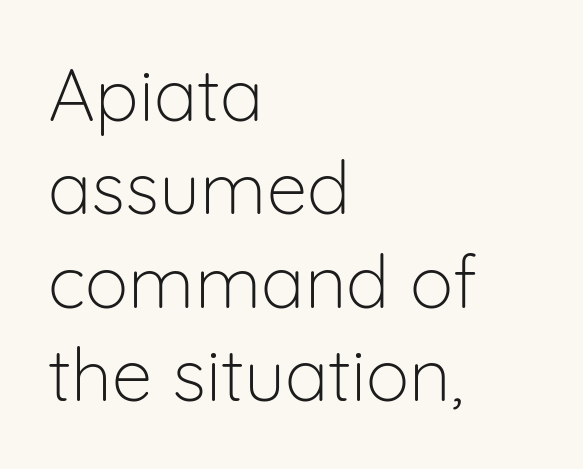
The image shows 73 px light sans-serif type, upright; set left-aligned, normal line spacing (1.28x), normal letter spacing, not underlined; low stroke contrast and a medium x-height.
